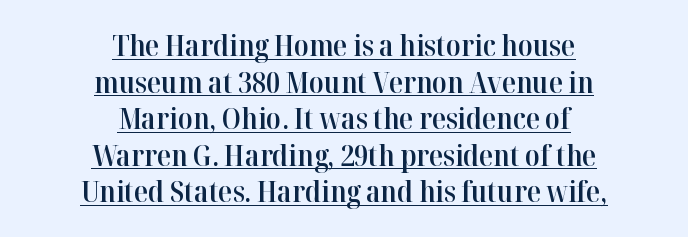
{"serif": "yes", "italic": "no", "bold": "semi", "weight": "semibold", "width": "normal", "stroke_contrast": "high", "x_height": "medium", "monospaced": "no", "underline": "yes", "align": "center", "line_spacing": "normal", "line_spacing_ratio": 1.26, "letter_spacing": "normal", "letter_spacing_em": 0.0, "glyph_px": 29}
